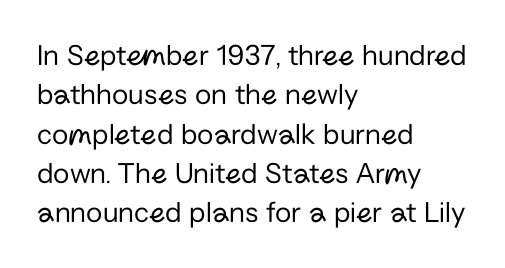
Q: Is the text bold? A: No.
Q: Is the text italic (slanted)? A: No, it is upright.
Q: Is the typeface a serif or a sans-serif typeface? A: Sans-serif.
Q: Is the text underlined? A: No.
Q: How is the paragraph aligned? A: Left-aligned.
Q: Is the spacing between letters normal or unusually wide? A: Normal.
Q: Is the spacing between lines tight, normal or loose? A: Normal.
Q: Width (condensed, normal, or wide)? A: Normal.
Q: Stroke contrast? A: Low.
Q: x-height? A: Medium.
Q: Monospaced? A: No.
